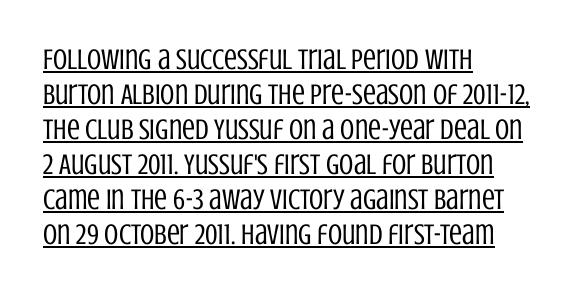
What decoration does the sample have? An underline. Does extra space separate the letters? No, they use regular spacing. Italic: no, the glyphs are upright roman. Weight: regular or lighter. You can tell from the bare stems that sans-serif type was used.
